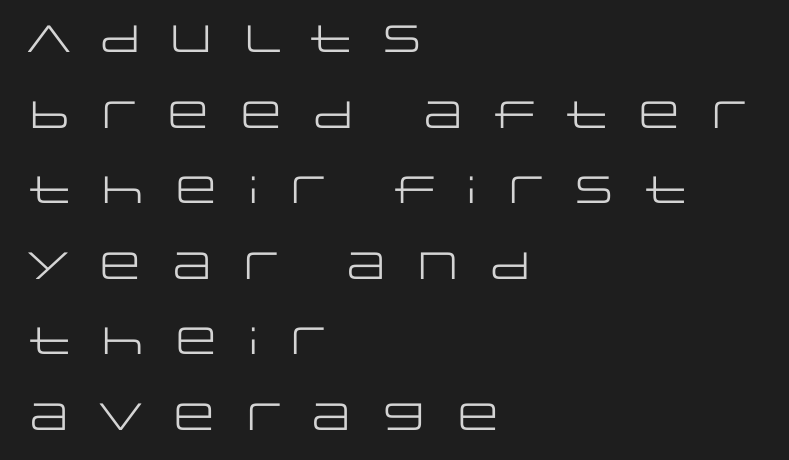
The glyphs in this specimen are sans serif. The text block is weighted toward the left margin, trailing off unevenly rightward. Character widths vary here, with narrow letters taking less room than wide ones. Upright lettering throughout. Each word looks stretched out because of the extra space between its letters.
